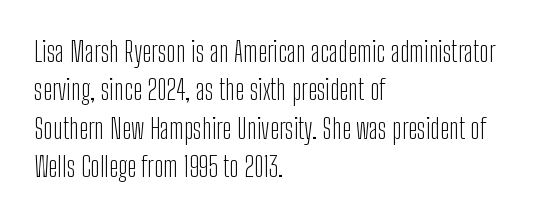
{"serif": "no", "italic": "no", "bold": "no", "weight": "light", "width": "condensed", "stroke_contrast": "low", "x_height": "medium", "monospaced": "no", "underline": "no", "align": "left", "line_spacing": "normal", "line_spacing_ratio": 1.37, "letter_spacing": "normal", "letter_spacing_em": 0.0, "glyph_px": 28}
